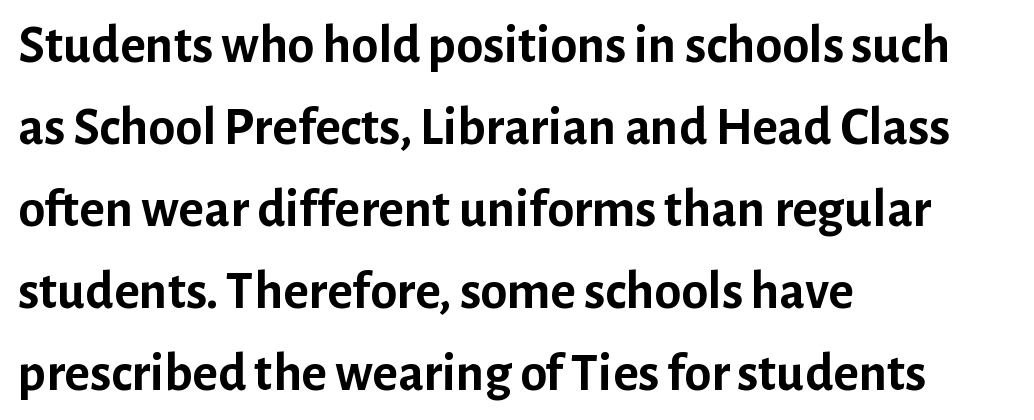
{"serif": "no", "italic": "no", "bold": "yes", "weight": "semibold", "width": "normal", "stroke_contrast": "low", "x_height": "medium", "monospaced": "no", "underline": "no", "align": "left", "line_spacing": "normal", "line_spacing_ratio": 1.52, "letter_spacing": "normal", "letter_spacing_em": 0.0, "glyph_px": 54}
